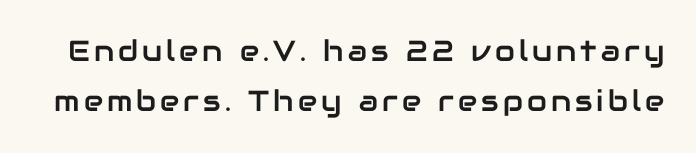
Character widths vary here, with narrow letters taking less room than wide ones. A sans-serif font was chosen for this passage. Posture: straight, roman, zero tilt. Words float on clear page, feet unadorned.
